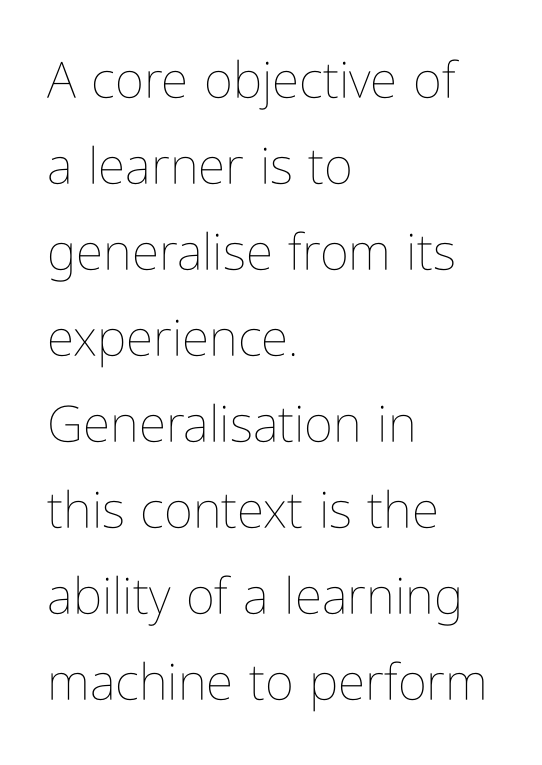
Q: Is the text bold? A: No.
Q: Is the text italic (slanted)? A: No, it is upright.
Q: Is the text underlined? A: No.
Q: How is the paragraph aligned? A: Left-aligned.
Q: Is the spacing between letters normal or unusually wide? A: Normal.
Q: Width (condensed, normal, or wide)? A: Condensed.
Q: Stroke contrast? A: Low.
Q: x-height? A: Medium.
Q: Monospaced? A: No.
